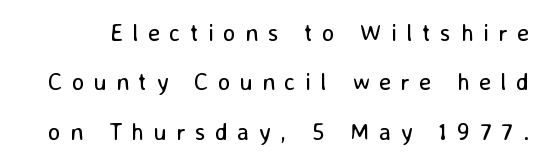
The image shows 24 px text type, upright; set loose line spacing (2.06x), unusually wide letter spacing (+0.39 em), not underlined.
